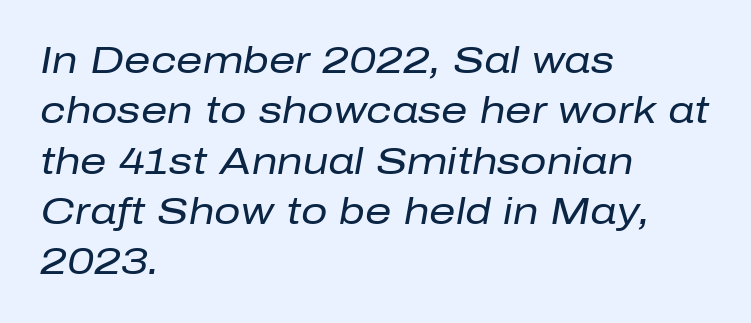
The image shows 37 px regular-weight type, italic (leaning right); set left-aligned, normal line spacing (1.36x), normal letter spacing, not underlined; low stroke contrast and a medium x-height.
